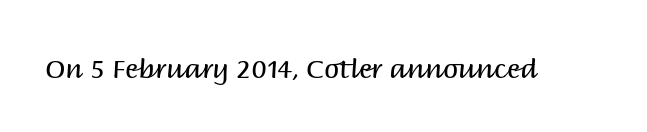
Q: Is the text bold? A: No.
Q: Is the text italic (slanted)? A: Yes.
Q: Is the text underlined? A: No.
Q: Is the spacing between letters normal or unusually wide? A: Normal.
